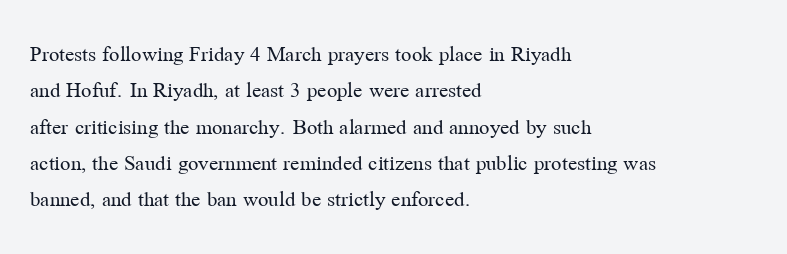
{"italic": "no", "bold": "no", "underline": "no", "align": "left", "line_spacing": "normal", "line_spacing_ratio": 1.58, "letter_spacing": "normal", "letter_spacing_em": 0.0, "glyph_px": 23}
